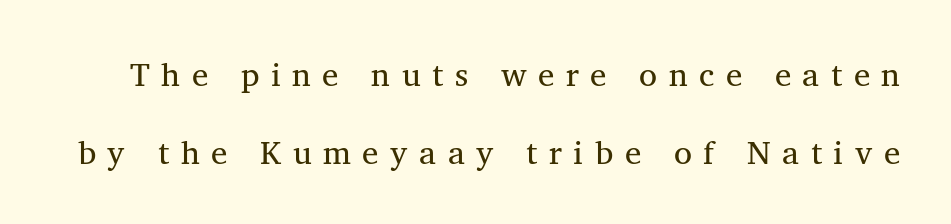
{"serif": "yes", "italic": "no", "bold": "no", "weight": "regular", "width": "normal", "stroke_contrast": "medium", "x_height": "medium", "monospaced": "no", "underline": "no", "line_spacing": "loose", "line_spacing_ratio": 2.35, "letter_spacing": "wide", "letter_spacing_em": 0.35, "glyph_px": 33}
